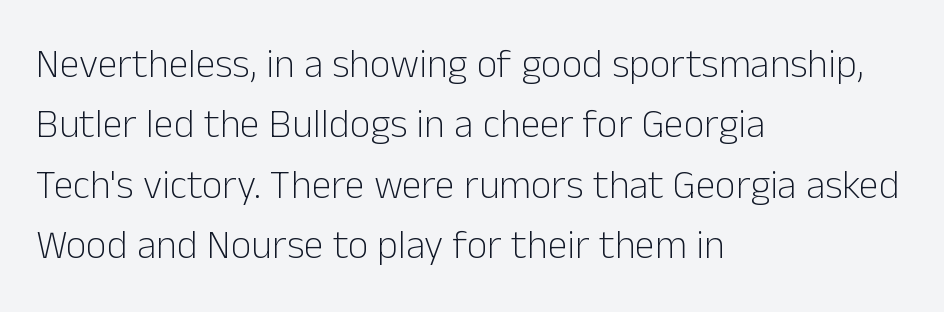
These lines are rendered in a variable-pitch font. A typesetter would label this face a sans. Between one letter and the next there's only the usual sliver of space. No chunkiness to these letters — they're not bold. A normal amount of white space separates one row of letters from the next.
